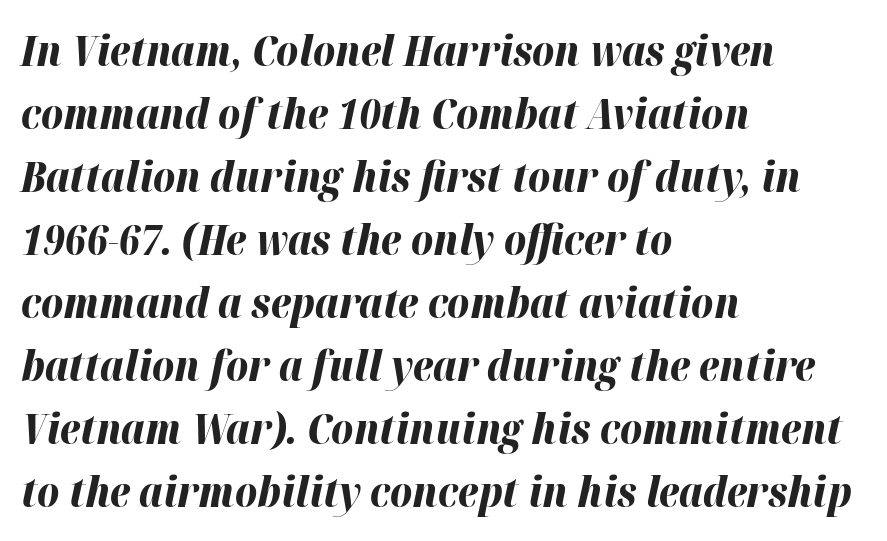
Looks like regular typesetting: each glyph gets only the width it needs. There's an unmistakable incline to the writing here. Bare-footed words on every line. The passage shown stacks its lines at a standard gap.
